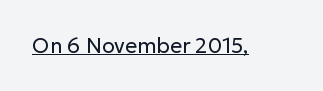
Italic: no, the glyphs are upright roman. You can see a thin bar hugging the bottom of the glyphs. Nothing heavy about these letters — not bold at all. Look at the tracking — it's just the regular setting, nothing added.
